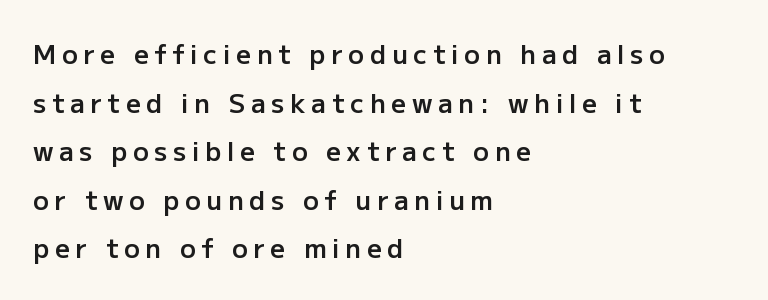
Q: Is the text bold? A: Semi-bold.
Q: Is the text italic (slanted)? A: No, it is upright.
Q: Is the text underlined? A: No.
Q: How is the paragraph aligned? A: Left-aligned.
Q: Is the spacing between letters normal or unusually wide? A: Unusually wide.
